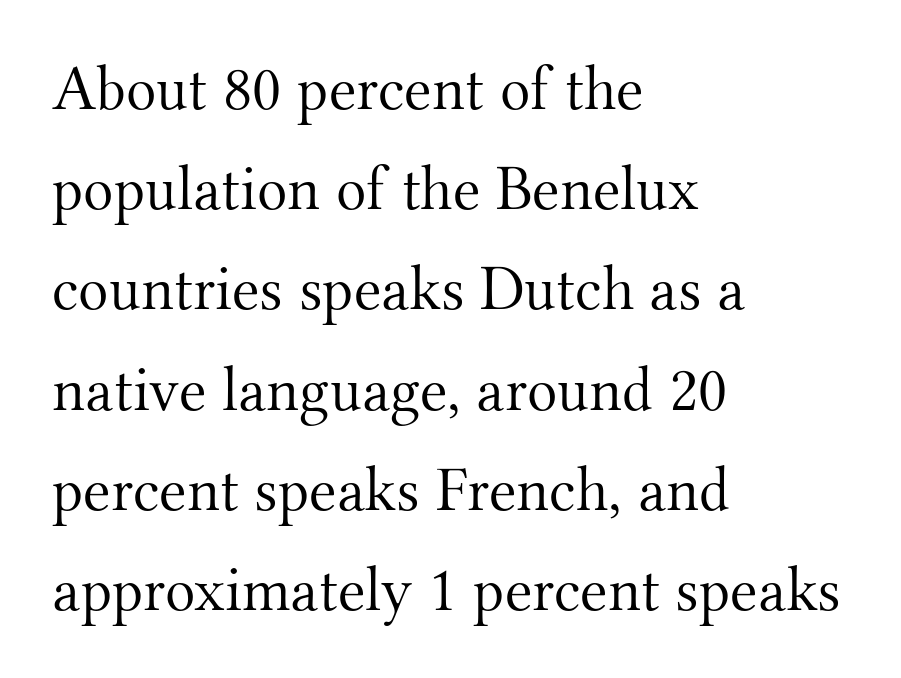
Nope, not italic — everything's standing straight. Typographically, this falls in the serif category. Line beginnings align vertically; line endings do not. Tracking value appears to be zero — textbook default spacing. A light-to-regular cut is what we see here. The block of text has a typical density, with ordinary space between rows.
